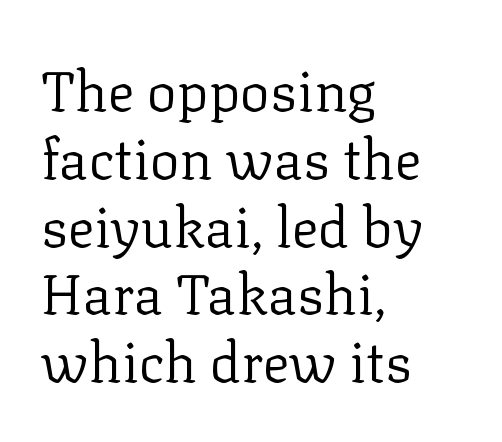
Q: Is the text bold? A: No.
Q: Is the text italic (slanted)? A: No, it is upright.
Q: Is the typeface a serif or a sans-serif typeface? A: Serif.
Q: Is the text underlined? A: No.
Q: How is the paragraph aligned? A: Left-aligned.
Q: Is the spacing between letters normal or unusually wide? A: Normal.
Q: Width (condensed, normal, or wide)? A: Normal.
Q: Stroke contrast? A: Low.
Q: x-height? A: Medium.
Q: Monospaced? A: No.
